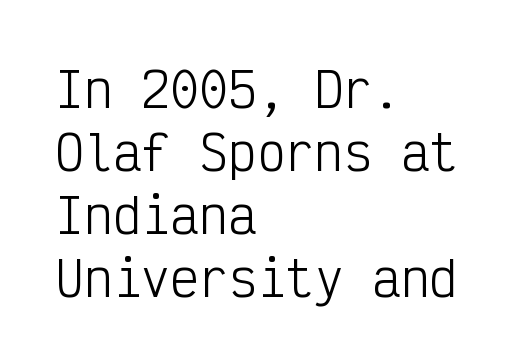
Q: Is the text bold? A: No.
Q: Is the text italic (slanted)? A: No, it is upright.
Q: Is the typeface a serif or a sans-serif typeface? A: Sans-serif.
Q: Is the text underlined? A: No.
Q: How is the paragraph aligned? A: Left-aligned.
Q: Is the spacing between letters normal or unusually wide? A: Normal.
Q: Is the spacing between lines tight, normal or loose? A: Normal.
Q: Width (condensed, normal, or wide)? A: Condensed.
Q: Stroke contrast? A: Low.
Q: x-height? A: Medium.
Q: Monospaced? A: Yes.
